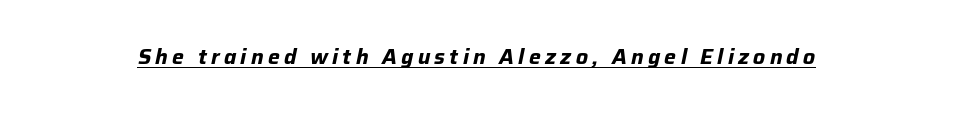
Q: Is the text bold? A: Yes.
Q: Is the text italic (slanted)? A: Yes, it leans right by about 12 degrees.
Q: Is the text underlined? A: Yes.
Q: Is the spacing between letters normal or unusually wide? A: Unusually wide.
